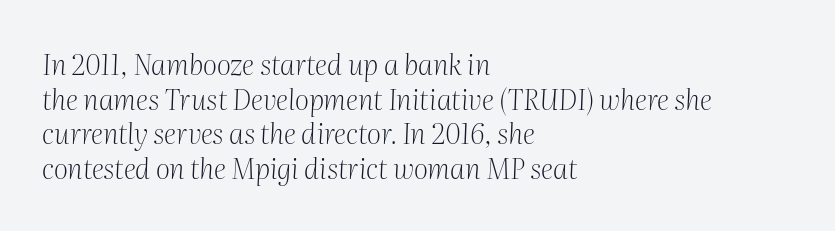
The characters display serif detailing at their extremities. Which margin do the lines hug? The left one — the right edge is uneven. The letters are slanted; this is an italic face. Honestly, the letter spacing is just normal — you wouldn't notice it.
